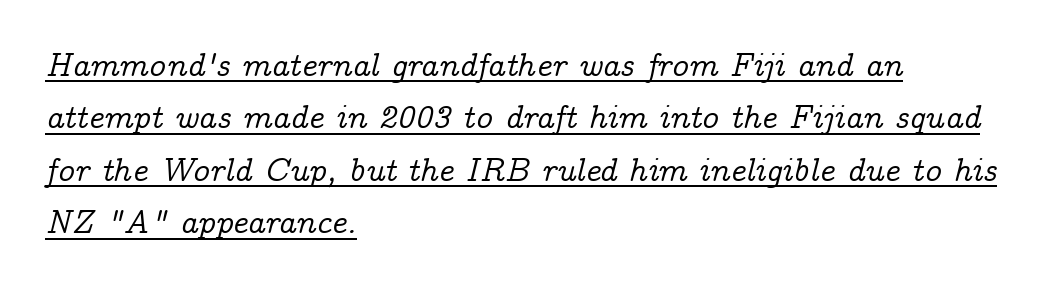
Q: Is the text italic (slanted)? A: Yes, it leans right by about 14 degrees.
Q: Is the typeface a serif or a sans-serif typeface? A: Serif.
Q: Is the text underlined? A: Yes.
Q: How is the paragraph aligned? A: Left-aligned.
Q: Is the spacing between letters normal or unusually wide? A: Normal.
Q: Is the spacing between lines tight, normal or loose? A: Normal.
Q: Width (condensed, normal, or wide)? A: Normal.
Q: Stroke contrast? A: Low.
Q: x-height? A: Medium.
Q: Monospaced? A: No.
